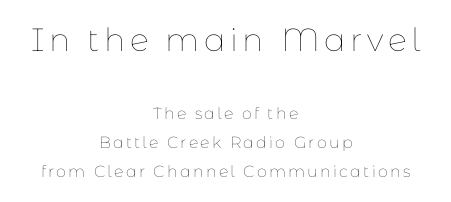
The image shows 32 px thin type, upright; set centered, line spacing 1.8x, not underlined; the first (top) block is 2.0x larger; low stroke contrast and a medium x-height.
